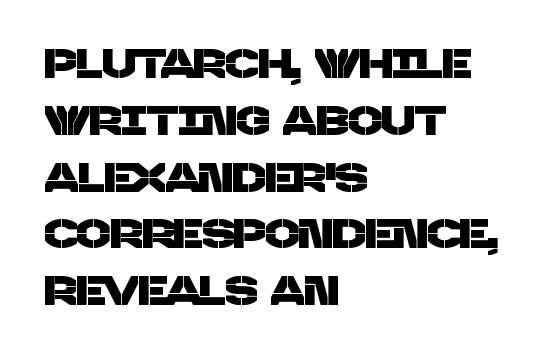
The image shows 40 px sans-serif type; set left-aligned, normal line spacing (1.42x), normal letter spacing, not underlined; low stroke contrast and a large x-height.
